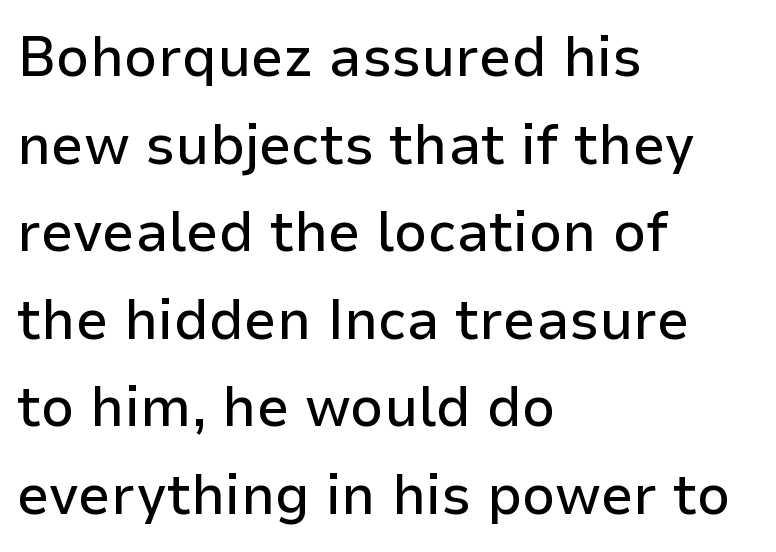
The image shows 58 px sans-serif type, upright; set left-aligned, normal line spacing (1.51x), normal letter spacing, not underlined; low stroke contrast and a medium x-height.
